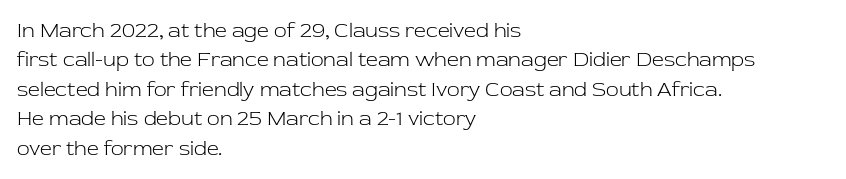
A clean baseline with only descenders dipping below it. If you drew a line through each stem, it would be perfectly vertical. Honestly, the row spacing looks completely unremarkable. Is this a heavy cut? Hardly; it is regular or lighter.
